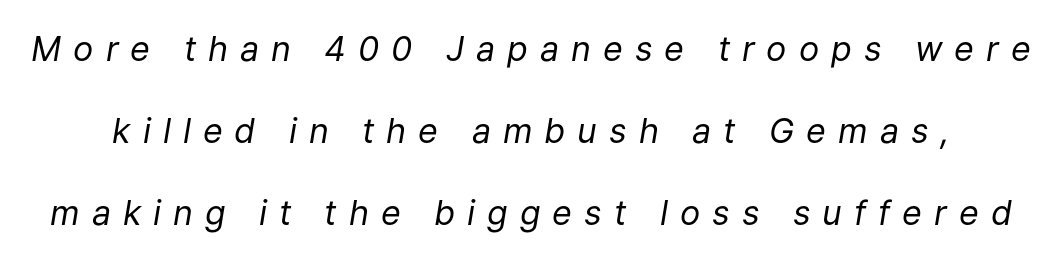
{"italic": "yes", "lean": "right", "slant_degrees": 9, "bold": "no", "weight": "regular", "width": "normal", "stroke_contrast": "low", "x_height": "medium", "monospaced": "no", "underline": "no", "line_spacing": "loose", "line_spacing_ratio": 2.41, "letter_spacing": "wide", "letter_spacing_em": 0.35, "glyph_px": 34}
